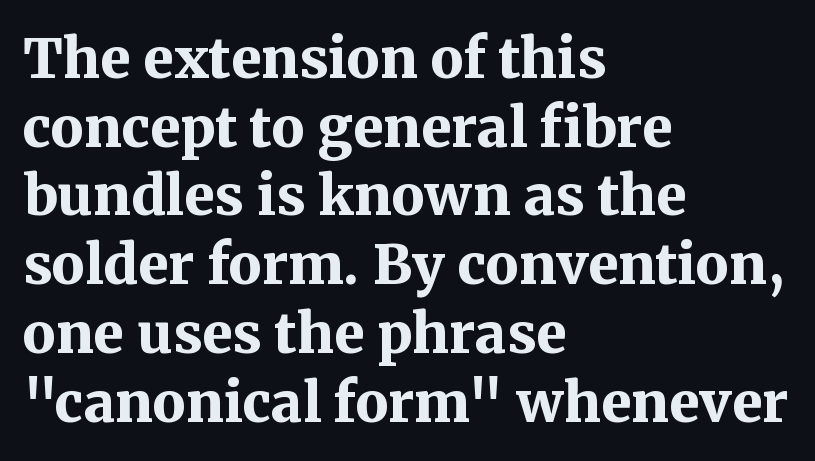
Letterform terminals end in serifs throughout the passage. Typesetter's note: full bold, strokes at maximum text heaviness. Rows of type keep a routine distance in the vertical direction. Glance below the letters and you will spot only blank space. The tracking reads as untouched default to a designer's eye. The type sits square on the baseline with zero lean.
